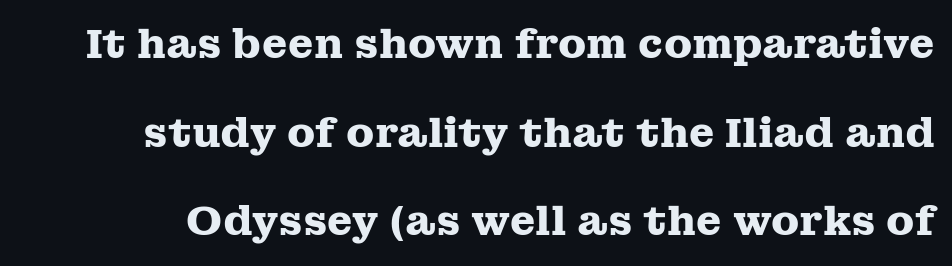
The image shows 41 px heavy, wide serif type, upright; set loose line spacing (2.16x), normal letter spacing, not underlined; medium stroke contrast and a medium x-height.
